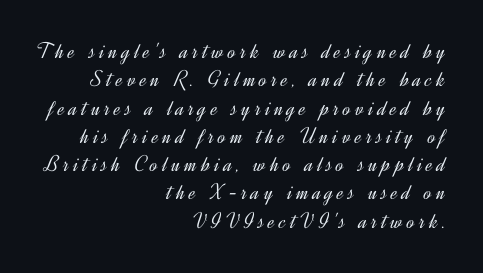
Q: Is the text bold? A: No.
Q: Is the text italic (slanted)? A: Yes.
Q: Is the text underlined? A: No.
Q: How is the paragraph aligned? A: Right-aligned.
